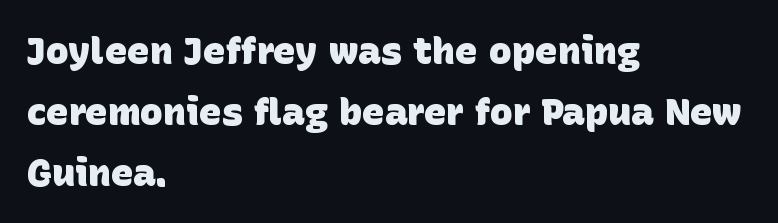
{"serif": "no", "bold": "yes", "weight": "heavy", "width": "normal", "stroke_contrast": "low", "x_height": "large", "monospaced": "no", "underline": "no", "align": "left", "line_spacing": "normal", "line_spacing_ratio": 1.6, "letter_spacing": "normal", "letter_spacing_em": 0.0, "glyph_px": 38}
